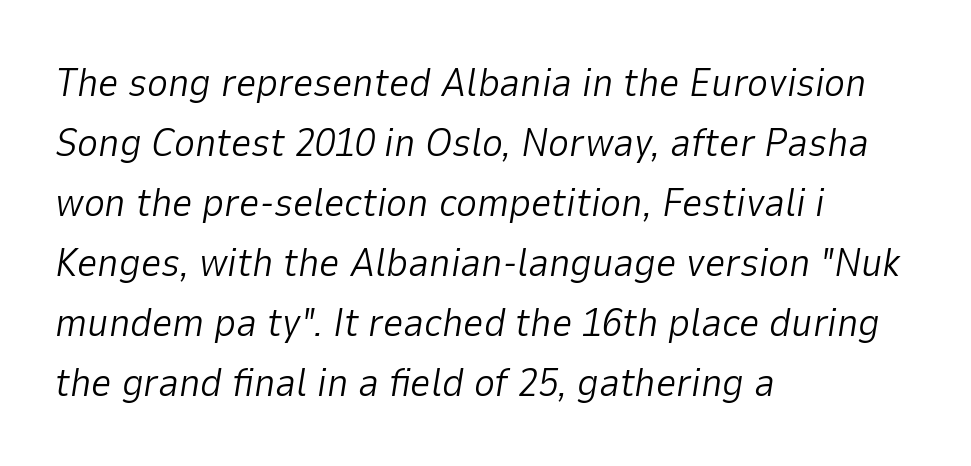
The image shows 40 px light type, italic (leaning right); set left-aligned, normal line spacing (1.5x), normal letter spacing, not underlined; low stroke contrast and a medium x-height.
